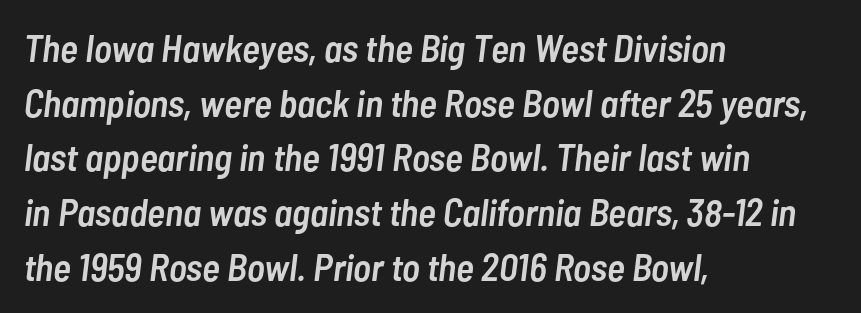
The whole block is typeset with a tilt. The baseline area is clear. This is moderately heavy type, rendered in semibold. Notice how the passage keeps a crisp vertical edge on the left only.
